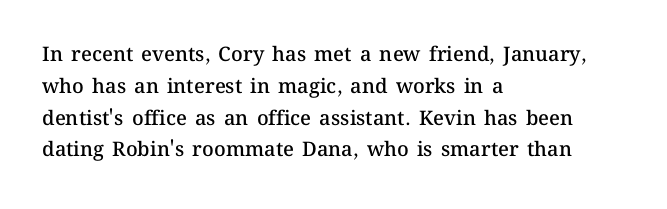
The image shows 20 px text type, upright; set left-aligned, normal line spacing (1.59x), normal letter spacing, not underlined.
